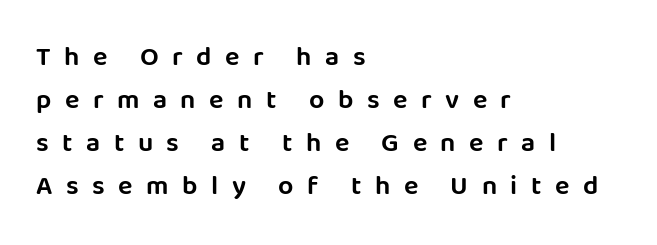
The image shows 27 px text type, upright; set left-aligned, normal line spacing (1.59x), unusually wide letter spacing (+0.5 em), not underlined.
